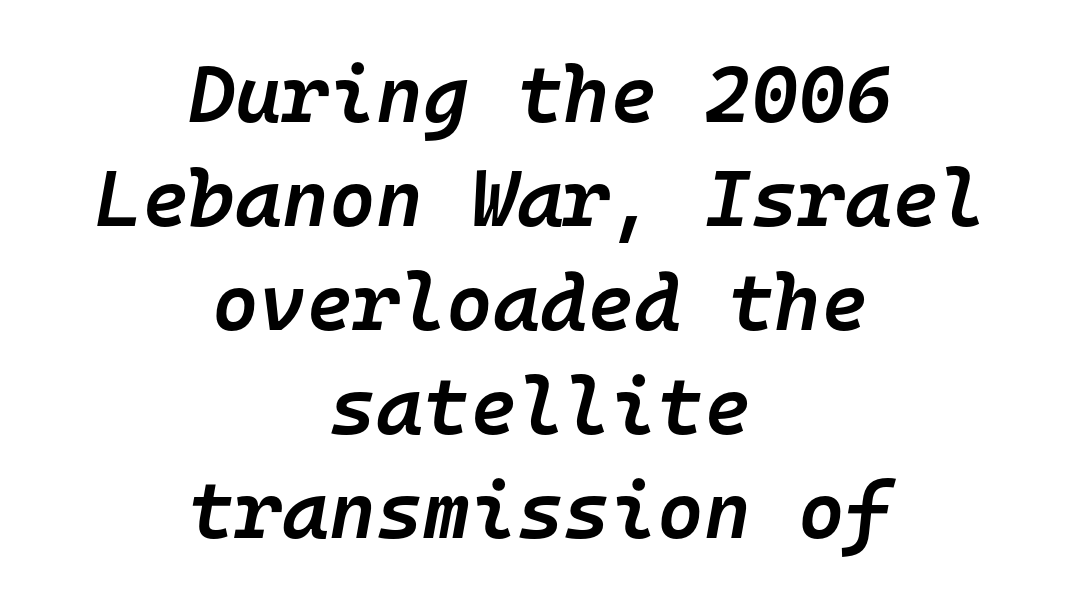
A semibold gives these letters moderate extra thickness, short of bold. Normally led — the rows are evenly, conventionally spaced. The letterforms sit shoulder to shoulder at normal distance. Would a proofreader flag this as italicized? Yes. Is this a fixed-width face? Yes — each glyph sits in an identical cell. The passage is arranged like a title page — every line centered.
